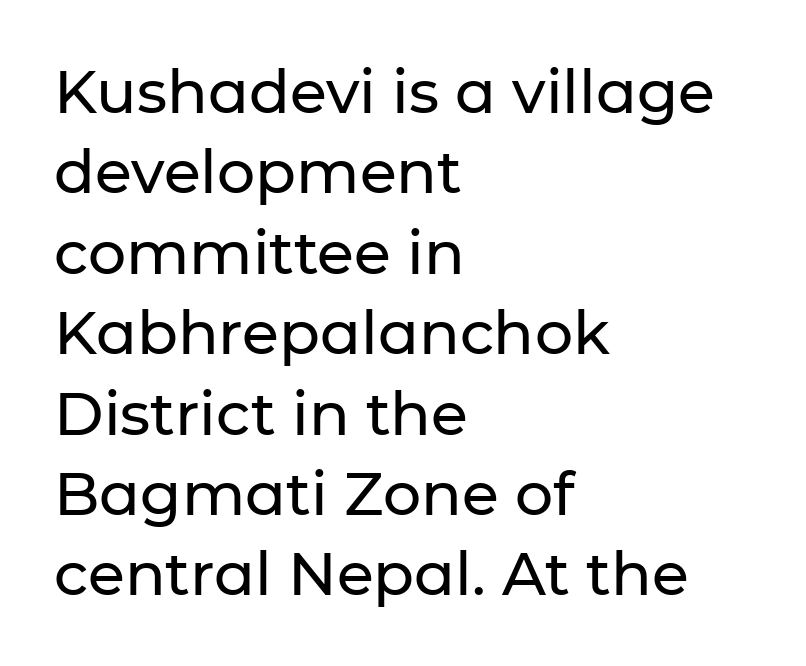
{"serif": "no", "italic": "no", "width": "normal", "stroke_contrast": "low", "x_height": "medium", "monospaced": "no", "underline": "no", "align": "left", "line_spacing": "normal", "line_spacing_ratio": 1.34, "letter_spacing": "normal", "letter_spacing_em": 0.0, "glyph_px": 60}
